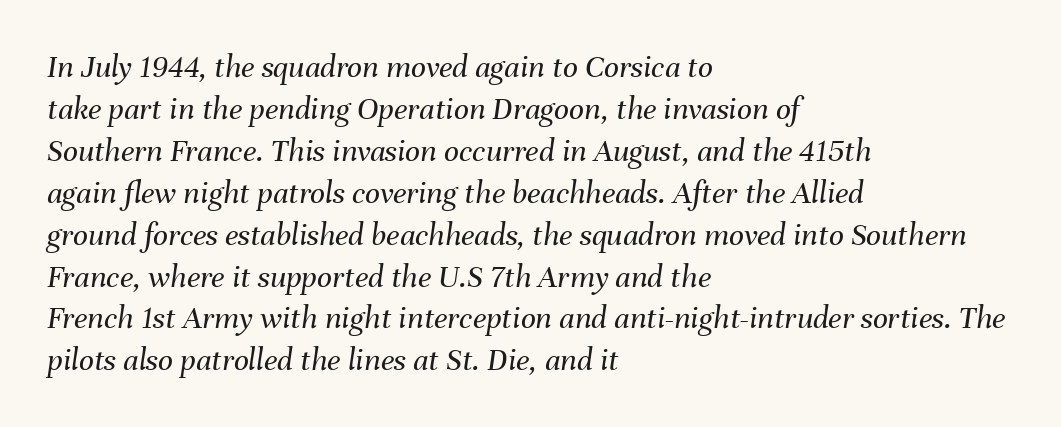
The vertical gap from one line to the next is medium. Compared with ordinary roman type, these characters are visibly tilted. A typesetter would call this proportional, since set widths differ per character. Compared with a centered layout, this one pins lines to the left instead. The words here are not underlined. Stroke thickness stays within the range of a standard reading face or lighter.
